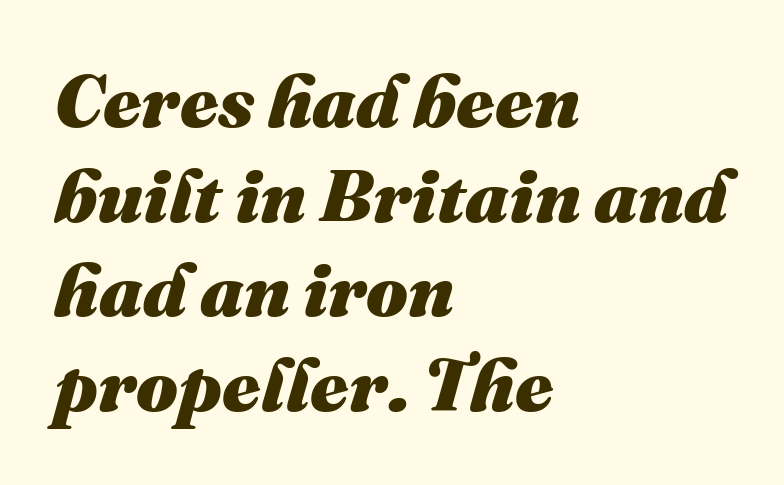
Normally led — the rows are evenly, conventionally spaced. This sample has the flowing, uneven cadence of proportional lettering. Does the lettering tilt? It does — this is italic. The glyphs have the mass of a bold cut. A clean baseline with only descenders dipping below it.
